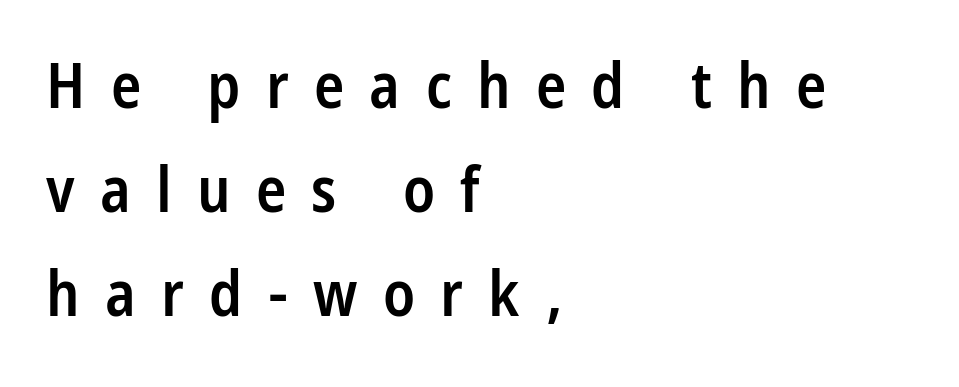
This rendering features lettering with no underline. Horizontally, the lines are justified to the leading edge only. A typesetter would mark this as roman, not italic. You can tell from the bare stems that sans-serif type was used. Spacing verdict: proportional, widths tailored to each character. Horizontal bands of white between lines are of average thickness.
